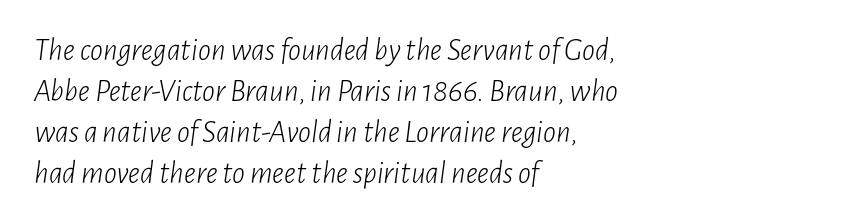
{"italic": "yes", "lean": "right", "slant_degrees": 7, "bold": "no", "weight": "light", "width": "condensed", "stroke_contrast": "low", "x_height": "medium", "monospaced": "no", "underline": "no", "align": "left", "line_spacing": "normal", "line_spacing_ratio": 1.28, "letter_spacing": "normal", "letter_spacing_em": 0.0, "glyph_px": 32}
